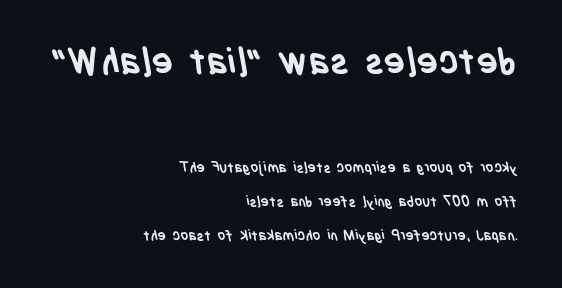
{"serif": "no", "bold": "yes", "weight": "semibold", "width": "condensed", "stroke_contrast": "low", "x_height": "large", "monospaced": "no", "underline": "no", "align": "right", "line_spacing": "loose", "line_spacing_ratio": 2.43, "letter_spacing": "normal", "letter_spacing_em": 0.0, "larger_block": "first", "size_ratio": 2.57, "glyph_px": 36}
